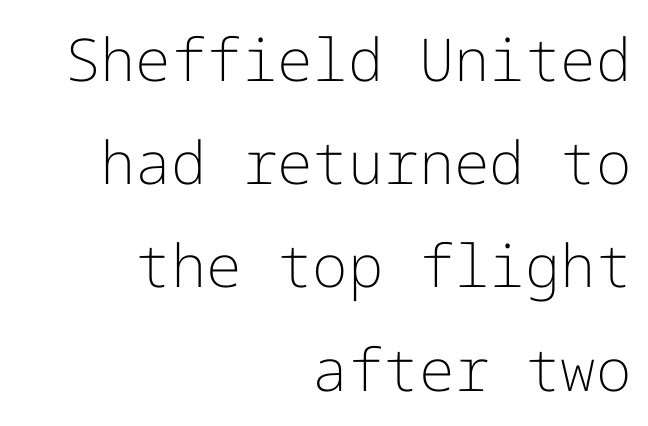
The image shows 59 px light sans-serif type, upright; set right-aligned, line spacing 1.75x, normal letter spacing, not underlined; low stroke contrast and a medium x-height.
